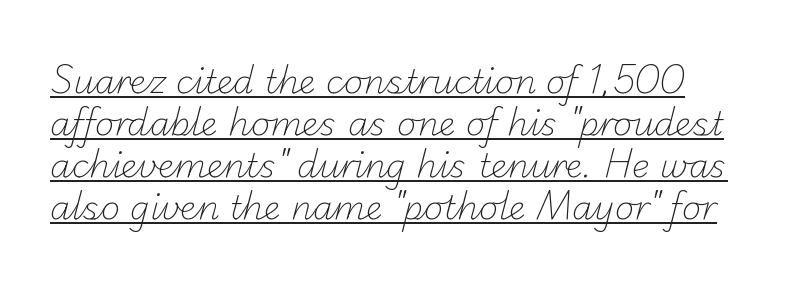
The image shows 33 px light sans-serif type; set normal line spacing (1.27x), normal letter spacing, underlined; low stroke contrast and a small x-height.
